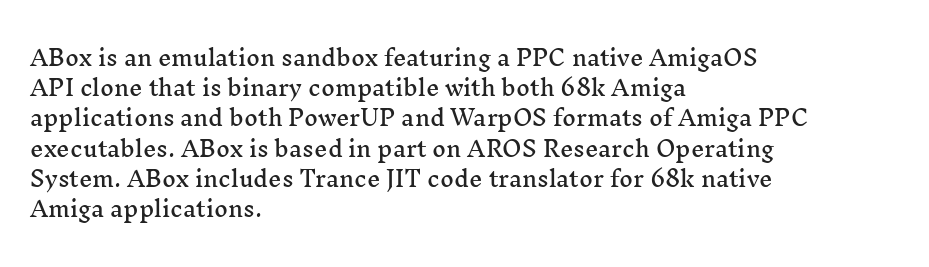
The lines sit at an ordinary, default distance from one another. In terms of posture, this sample is upright. What stands out about the letter spacing? Nothing — it is the standard amount. Leftover space on each line is placed entirely after the last word. Check the space under the baseline: it is left empty.
